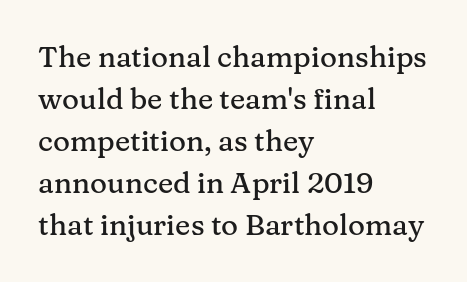
{"serif": "yes", "italic": "no", "width": "normal", "stroke_contrast": "medium", "x_height": "medium", "monospaced": "no", "underline": "no", "align": "left", "line_spacing": "normal", "line_spacing_ratio": 1.45, "letter_spacing": "normal", "letter_spacing_em": 0.0, "glyph_px": 29}
